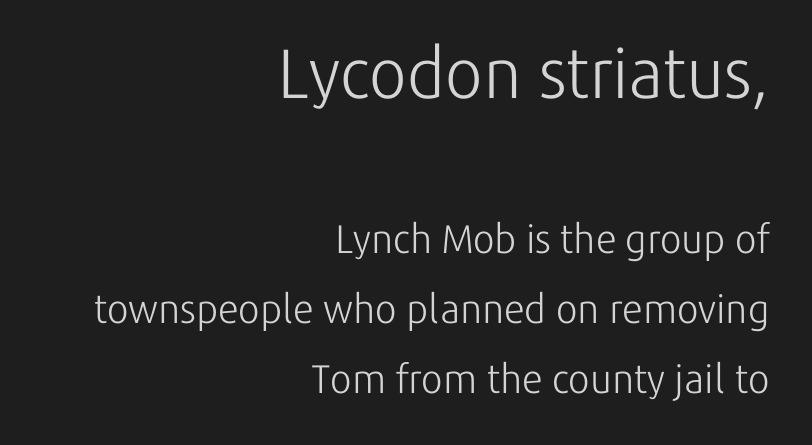
The image shows 70 px light sans-serif type, upright; set right-aligned, line spacing 1.75x, normal letter spacing, not underlined; the first (top) block is 1.75x larger; low stroke contrast and a medium x-height.
